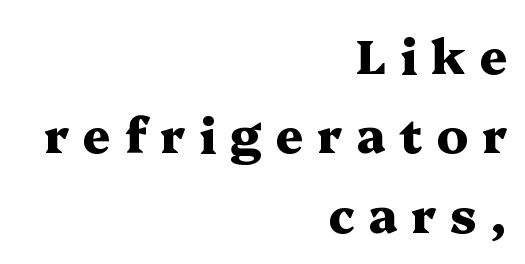
Q: Is the text bold? A: Yes.
Q: Is the text italic (slanted)? A: No, it is upright.
Q: Is the typeface a serif or a sans-serif typeface? A: Serif.
Q: Is the text underlined? A: No.
Q: How is the paragraph aligned? A: Right-aligned.
Q: Is the spacing between letters normal or unusually wide? A: Unusually wide.
Q: Is the spacing between lines tight, normal or loose? A: Normal.
Q: Width (condensed, normal, or wide)? A: Wide.
Q: Stroke contrast? A: Medium.
Q: x-height? A: Medium.
Q: Monospaced? A: No.
